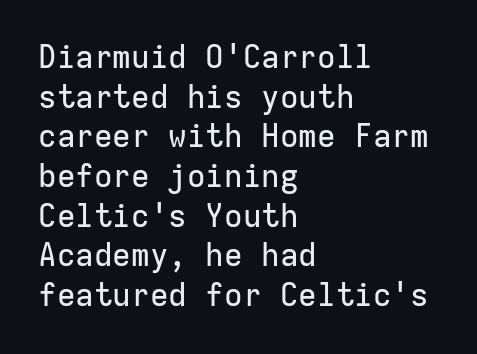
{"serif": "no", "italic": "no", "width": "normal", "stroke_contrast": "low", "x_height": "medium", "monospaced": "yes", "underline": "no", "align": "left", "line_spacing": "normal", "line_spacing_ratio": 1.28, "letter_spacing": "normal", "letter_spacing_em": 0.0, "glyph_px": 31}
